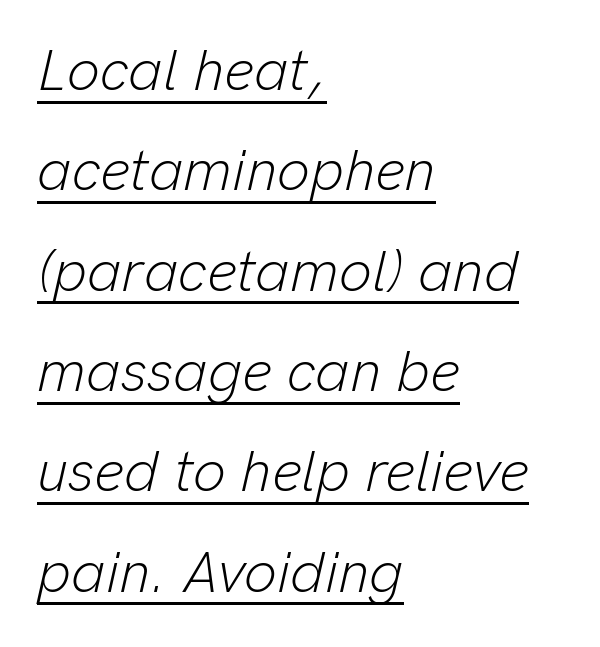
{"italic": "yes", "lean": "right", "slant_degrees": 13, "bold": "no", "weight": "light", "width": "normal", "stroke_contrast": "low", "x_height": "medium", "monospaced": "no", "underline": "yes", "align": "left", "line_spacing_ratio": 1.73, "letter_spacing": "normal", "letter_spacing_em": 0.0, "glyph_px": 58}
